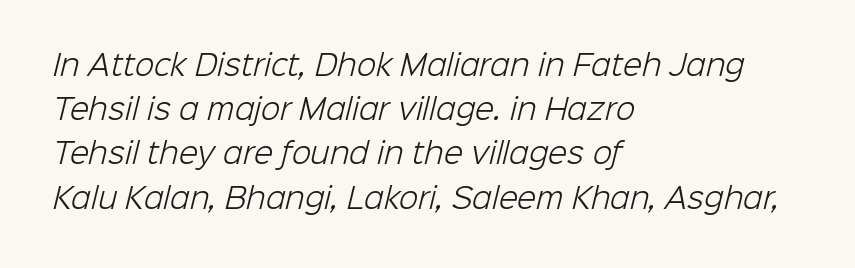
The ragged edge is on the right, which tells us the setting is flush left. How would I describe the line gaps? Plain and ordinary. Spacing verdict: proportional, widths tailored to each character. This rendering leaves character spacing at its baseline value. This sample uses a sans-serif face. Is the stroke heavy? The answer is a plain regular-or-lighter.
